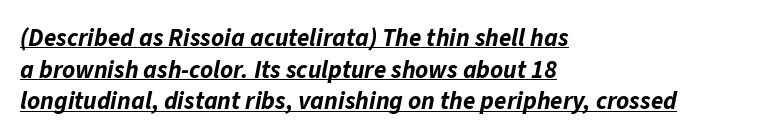
Q: Is the text bold? A: Yes.
Q: Is the text italic (slanted)? A: Yes, it leans right by about 11 degrees.
Q: Is the text underlined? A: Yes.
Q: How is the paragraph aligned? A: Left-aligned.
Q: Is the spacing between letters normal or unusually wide? A: Normal.
Q: Is the spacing between lines tight, normal or loose? A: Normal.
